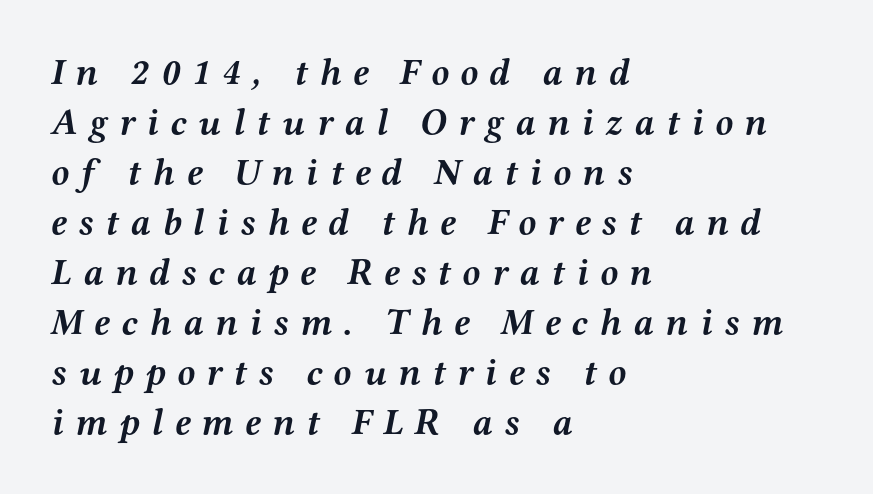
The image shows 37 px semibold, wide serif type, italic (leaning right); set left-aligned, normal line spacing (1.35x), unusually wide letter spacing (+0.31 em), not underlined; medium stroke contrast and a medium x-height.
